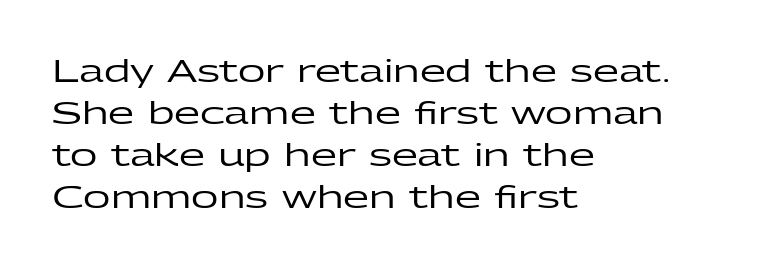
The image shows 30 px wide sans-serif type, upright; set left-aligned, normal line spacing (1.4x), normal letter spacing, not underlined; low stroke contrast and a medium x-height.
